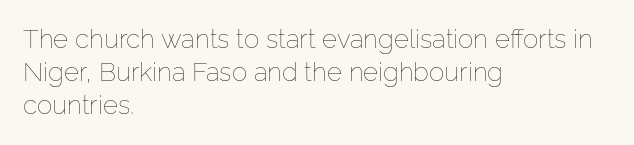
Q: Is the text bold? A: No.
Q: Is the text italic (slanted)? A: No, it is upright.
Q: Is the text underlined? A: No.
Q: How is the paragraph aligned? A: Left-aligned.
Q: Is the spacing between letters normal or unusually wide? A: Normal.
Q: Is the spacing between lines tight, normal or loose? A: Normal.
